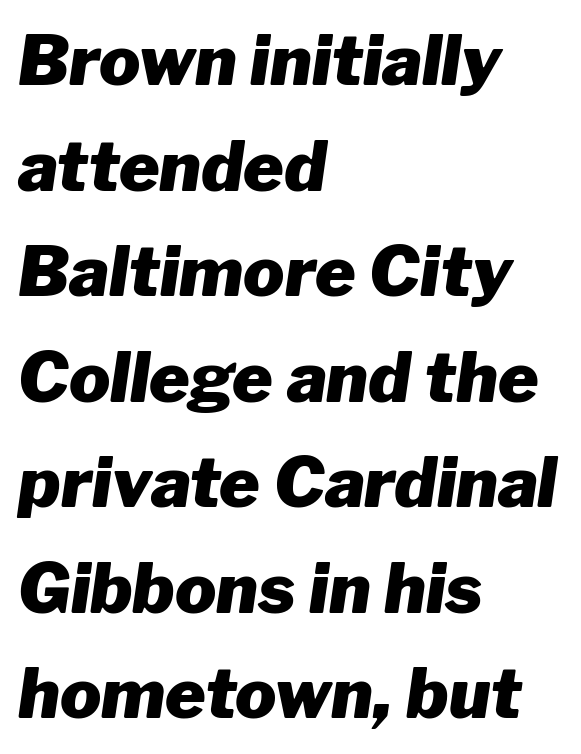
Do the characters align in a grid? No, the font is proportional. Plain, unruled lines of type. When letters slant like this, we call the style italic. Leading: standard.
